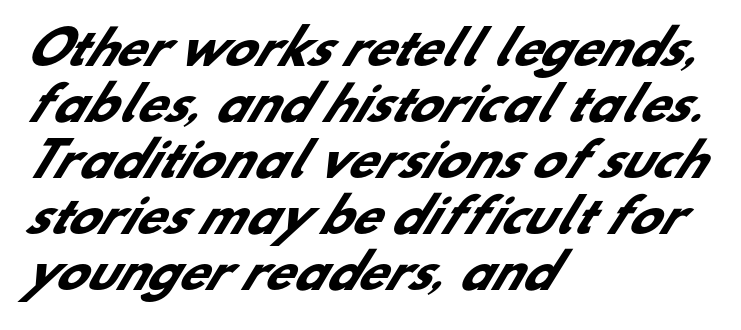
Q: Is the text bold? A: Yes.
Q: Is the typeface a serif or a sans-serif typeface? A: Sans-serif.
Q: Is the text underlined? A: No.
Q: How is the paragraph aligned? A: Left-aligned.
Q: Is the spacing between letters normal or unusually wide? A: Normal.
Q: Width (condensed, normal, or wide)? A: Normal.
Q: Stroke contrast? A: Low.
Q: x-height? A: Small.
Q: Monospaced? A: No.
